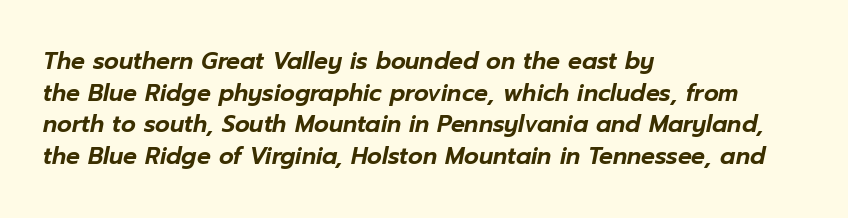
Honestly, there is no underline to notice here at all. Layout note: lines flush left. Line spacing here is normal. Emphasis-style slanted type is in use. Tracking here is standard; glyphs follow each other at the usual distance.
